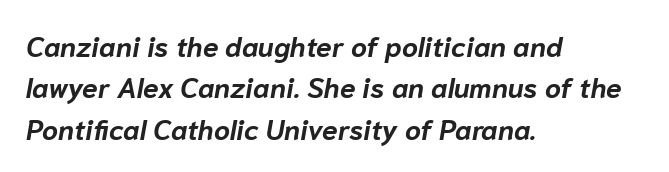
{"italic": "yes", "lean": "right", "slant_degrees": 10, "bold": "yes", "weight": "bold", "width": "normal", "stroke_contrast": "low", "x_height": "medium", "monospaced": "no", "underline": "no", "align": "left", "line_spacing": "normal", "line_spacing_ratio": 1.48, "letter_spacing": "normal", "letter_spacing_em": 0.0, "glyph_px": 28}
